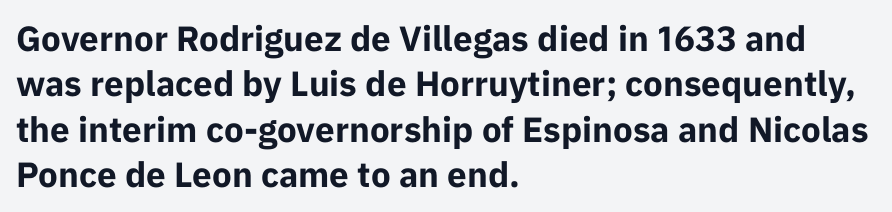
{"serif": "no", "italic": "no", "bold": "yes", "weight": "bold", "width": "normal", "stroke_contrast": "low", "x_height": "medium", "monospaced": "no", "underline": "no", "align": "left", "line_spacing": "normal", "line_spacing_ratio": 1.3, "letter_spacing": "normal", "letter_spacing_em": 0.0, "glyph_px": 35}
